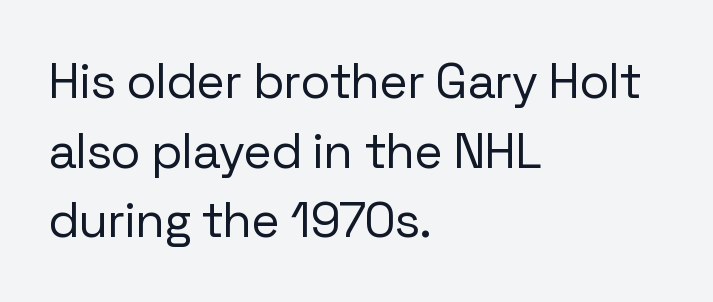
The image shows 49 px regular-weight sans-serif type, upright; set left-aligned, normal line spacing (1.42x), normal letter spacing, not underlined; low stroke contrast and a medium x-height.
